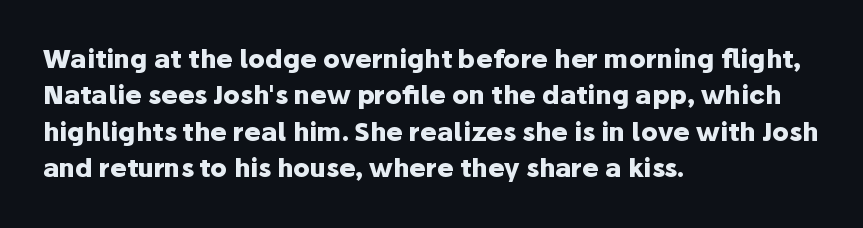
Q: Is the text bold? A: Yes.
Q: Is the text italic (slanted)? A: No, it is upright.
Q: Is the text underlined? A: No.
Q: How is the paragraph aligned? A: Left-aligned.
Q: Is the spacing between letters normal or unusually wide? A: Normal.
Q: Is the spacing between lines tight, normal or loose? A: Normal.
